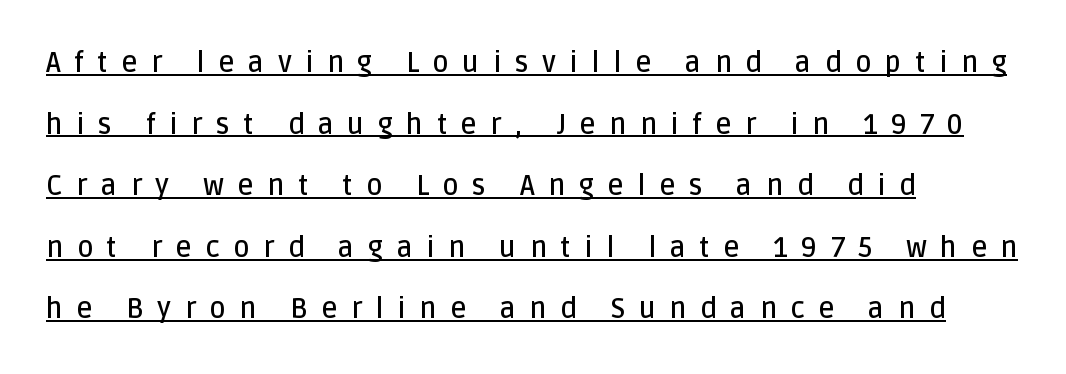
{"serif": "no", "italic": "no", "bold": "semi", "weight": "semibold", "width": "normal", "stroke_contrast": "low", "x_height": "large", "monospaced": "no", "underline": "yes", "align": "left", "line_spacing": "loose", "line_spacing_ratio": 2.2, "letter_spacing": "wide", "letter_spacing_em": 0.48, "glyph_px": 28}
